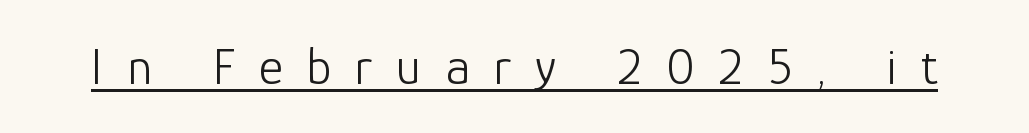
{"serif": "no", "italic": "no", "bold": "no", "weight": "light", "width": "normal", "stroke_contrast": "low", "x_height": "medium", "monospaced": "no", "underline": "yes", "letter_spacing": "wide", "letter_spacing_em": 0.46, "glyph_px": 52}
